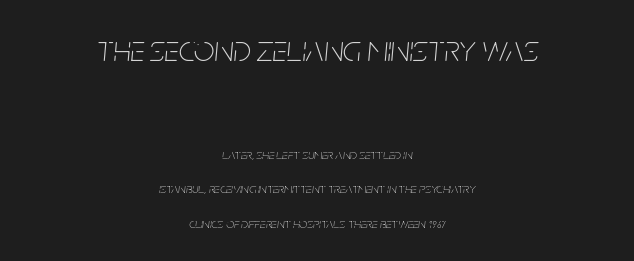
Q: Is the text bold? A: No.
Q: Is the text italic (slanted)? A: Yes, it leans right by about 5 degrees.
Q: Is the text underlined? A: No.
Q: How is the paragraph aligned? A: Centered.
Q: Is the spacing between letters normal or unusually wide? A: Normal.
Q: Is the spacing between lines tight, normal or loose? A: Loose.
Q: Which block of text is set in a larger size, the first (top) or the second (bottom)? A: The first (top) one.
Q: Width (condensed, normal, or wide)? A: Condensed.
Q: Stroke contrast? A: Low.
Q: x-height? A: Large.
Q: Monospaced? A: No.
